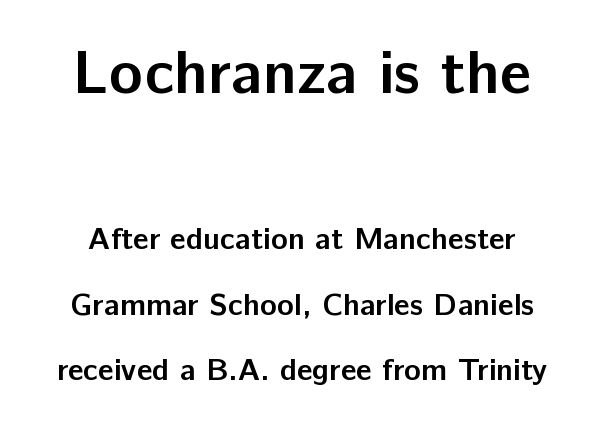
The type sits square on the baseline with zero lean. Caption: standard tracking, unaltered. The characters look thick and weighty, a clear bold. Note the varied advance widths — an 'i' is clearly narrower than an 'm'. Successive baselines arrive slowly, with a big drop between each. Beneath every word, the page is bare.
